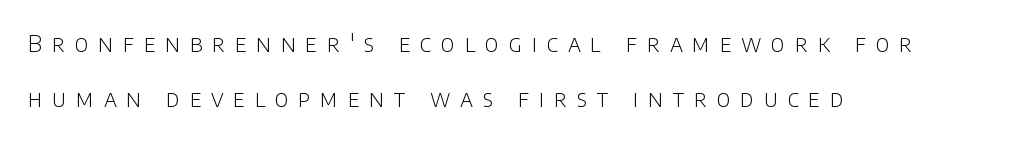
{"italic": "no", "bold": "no", "underline": "no", "align": "left", "line_spacing": "loose", "line_spacing_ratio": 2.41, "letter_spacing": "wide", "letter_spacing_em": 0.42, "glyph_px": 23}
